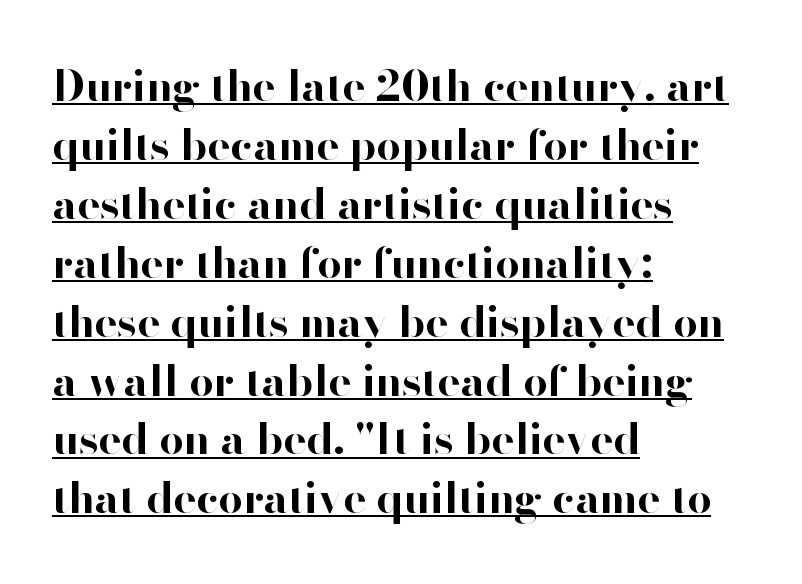
This rendering employs a face without finishing strokes, i.e., a sans-serif. The passage shown is typed in a proportional face where columns would drift. Posture: straight, roman, zero tilt. The paragraph has a hard left edge and a soft right edge.
